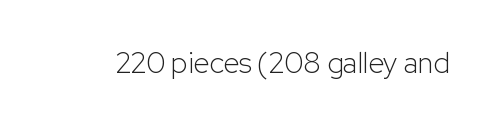
Type without underlining. Are there feet on the stems? There aren't — it's a sans. Spacing verdict: proportional, widths tailored to each character. The letterforms sit shoulder to shoulder at normal distance. The specimen reads as upright at a glance. The strokes carry an ordinary text weight at most.
